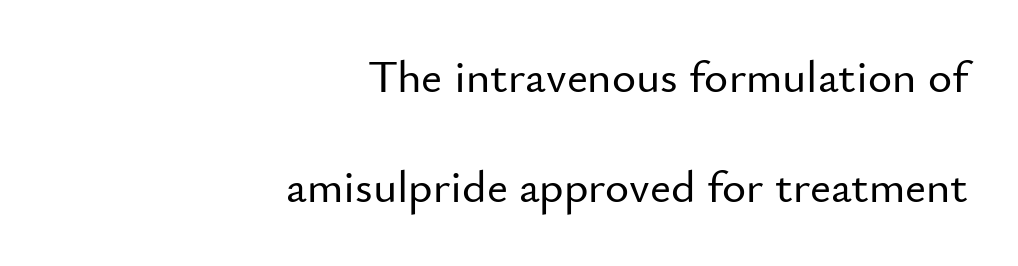
Q: Is the text italic (slanted)? A: No, it is upright.
Q: Is the typeface a serif or a sans-serif typeface? A: Sans-serif.
Q: Is the text underlined? A: No.
Q: How is the paragraph aligned? A: Right-aligned.
Q: Is the spacing between letters normal or unusually wide? A: Normal.
Q: Is the spacing between lines tight, normal or loose? A: Loose.
Q: Width (condensed, normal, or wide)? A: Normal.
Q: Stroke contrast? A: Low.
Q: x-height? A: Small.
Q: Monospaced? A: No.
